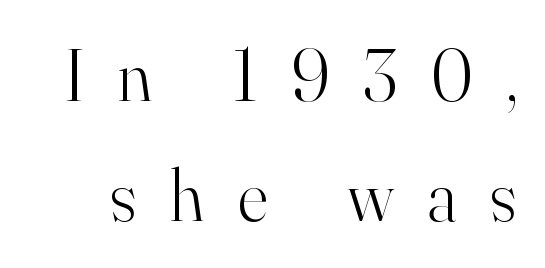
Rule under the text: the space is simply empty. Vertical strokes here are truly vertical. Is this a fixed-width face? No — the glyphs have proportional, varying widths. These lines sit exactly where default settings would place them. Weight: not bold — regular or lighter. Does the type have serifs? Yes, each stem ends in a small foot.
